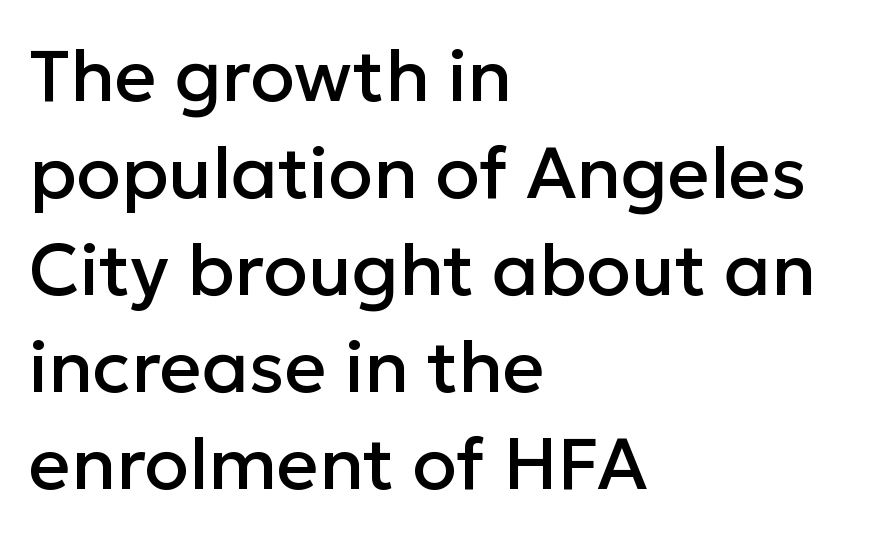
{"serif": "no", "italic": "no", "width": "normal", "stroke_contrast": "low", "x_height": "medium", "monospaced": "no", "underline": "no", "align": "left", "line_spacing": "normal", "line_spacing_ratio": 1.33, "letter_spacing": "normal", "letter_spacing_em": 0.0, "glyph_px": 73}
